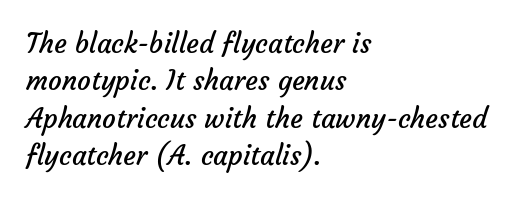
The image shows 27 px text type; set left-aligned, normal line spacing (1.38x), normal letter spacing, not underlined.
